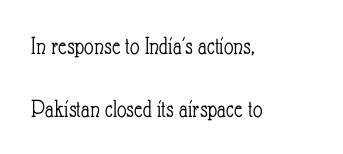
{"italic": "no", "bold": "no", "underline": "no", "align": "left", "line_spacing": "loose", "line_spacing_ratio": 2.43, "letter_spacing": "normal", "letter_spacing_em": 0.0, "glyph_px": 26}
